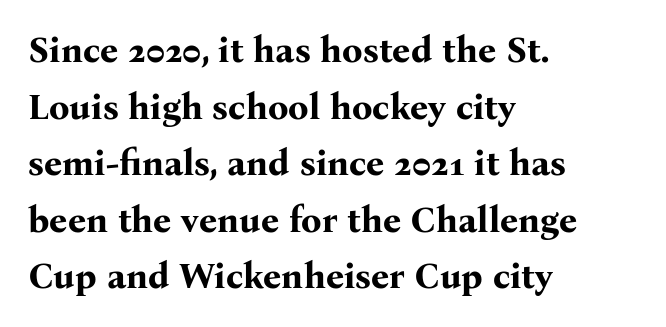
{"serif": "yes", "italic": "no", "bold": "yes", "weight": "bold", "width": "normal", "stroke_contrast": "medium", "x_height": "medium", "monospaced": "no", "underline": "no", "align": "left", "line_spacing": "normal", "line_spacing_ratio": 1.57, "letter_spacing": "normal", "letter_spacing_em": 0.0, "glyph_px": 36}
